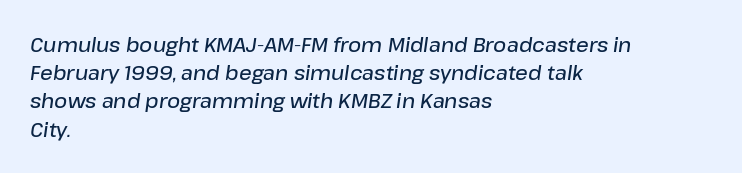
{"italic": "yes", "lean": "right", "slant_degrees": 8, "bold": "semi", "underline": "no", "align": "left", "line_spacing": "normal", "line_spacing_ratio": 1.41, "letter_spacing": "normal", "letter_spacing_em": 0.0, "glyph_px": 20}
